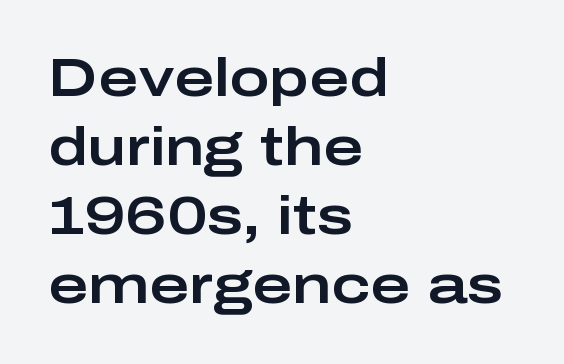
The face used here is proportionally spaced, like ordinary book or web type. Note: no serifs on the glyphs. Spacing between characters is what you'd get straight out of the box. These lines stack with their left ends in a neat column. Notice how descenders clear the ascenders below comfortably — that's standard leading. A clean baseline with only descenders dipping below it.
